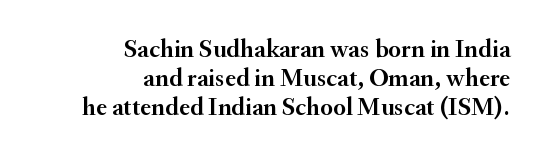
Students, note that the glyphs here touch the page at normal intervals. Is there much room between lines? No — they nearly touch. Reading down the block, your eye finds every line finishing at a fixed right position. These lines were composed using upright roman letters. Check the space under the baseline: it is left empty.
